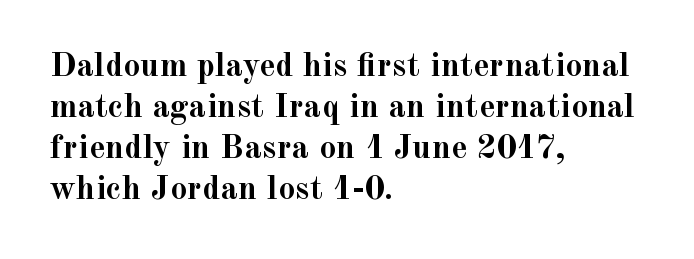
The image shows 34 px semibold serif type, upright; set left-aligned, line spacing 1.21x, normal letter spacing, not underlined; a small x-height.
